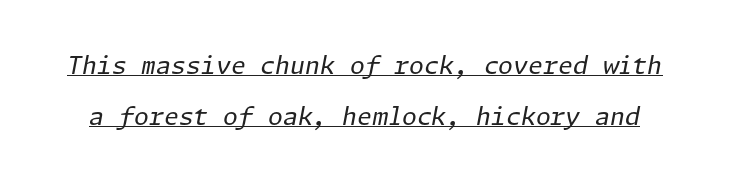
The image shows 24 px text type, italic (leaning right); set loose line spacing (2.14x), normal letter spacing, underlined.
